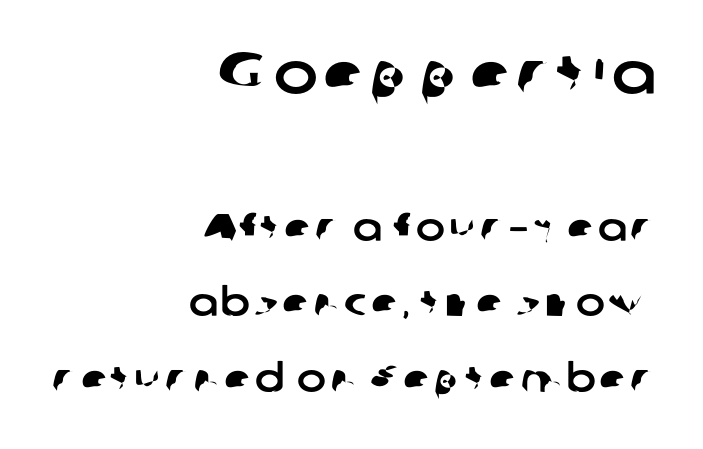
{"serif": "no", "width": "normal", "stroke_contrast": "low", "x_height": "medium", "monospaced": "no", "underline": "no", "align": "right", "line_spacing": "loose", "line_spacing_ratio": 1.94, "larger_block": "first", "size_ratio": 1.51, "glyph_px": 59}
